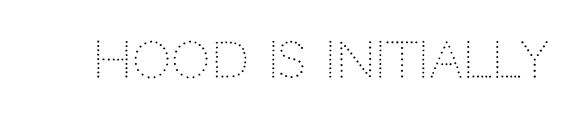
The glyphs in this specimen are sans serif. Summary of weight: not heavy and not bold. Character widths vary here, with narrow letters taking less room than wide ones. The type is set solid horizontally, with unmodified tracking. This rendering features lettering with no underline.
